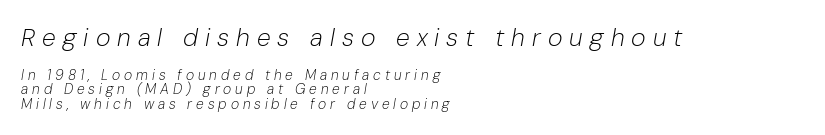
{"italic": "yes", "lean": "right", "slant_degrees": 10, "bold": "no", "underline": "no", "align": "left", "line_spacing": "tight", "line_spacing_ratio": 1.01, "letter_spacing": "wide", "letter_spacing_em": 0.28, "larger_block": "first", "size_ratio": 1.79, "glyph_px": 25}
